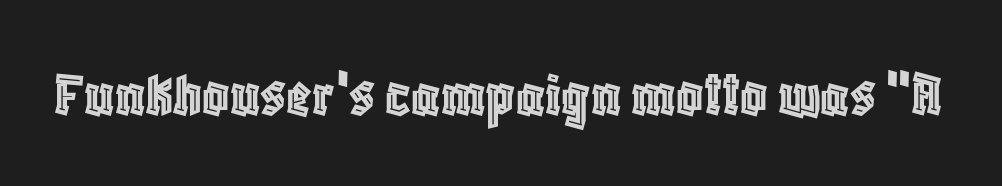
The image shows 66 px condensed type, upright; set normal letter spacing, not underlined; a large x-height.
